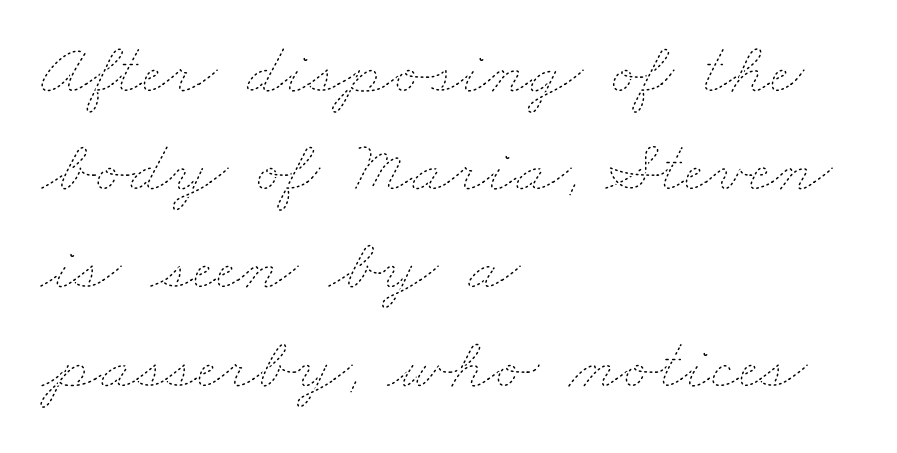
Q: Is the text bold? A: No.
Q: Is the text underlined? A: No.
Q: How is the paragraph aligned? A: Left-aligned.
Q: Is the spacing between letters normal or unusually wide? A: Normal.
Q: Is the spacing between lines tight, normal or loose? A: Normal.
Q: Width (condensed, normal, or wide)? A: Wide.
Q: Stroke contrast? A: Low.
Q: x-height? A: Small.
Q: Monospaced? A: No.
